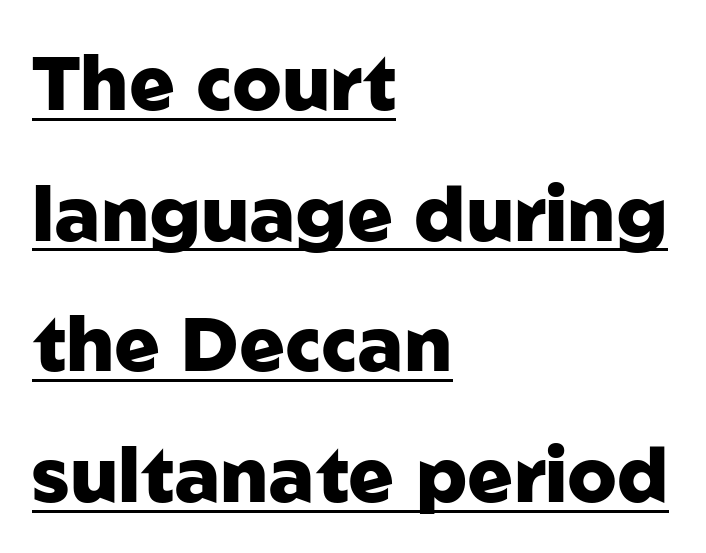
No extra tracking has been applied to these lines. Character widths vary here, with narrow letters taking less room than wide ones. Posture: vertical. In terms of weight, the rendering is a true, heavy bold. Short and long lines alike share a common starting point at left. The lettering is marked with a stroke running underneath it.
